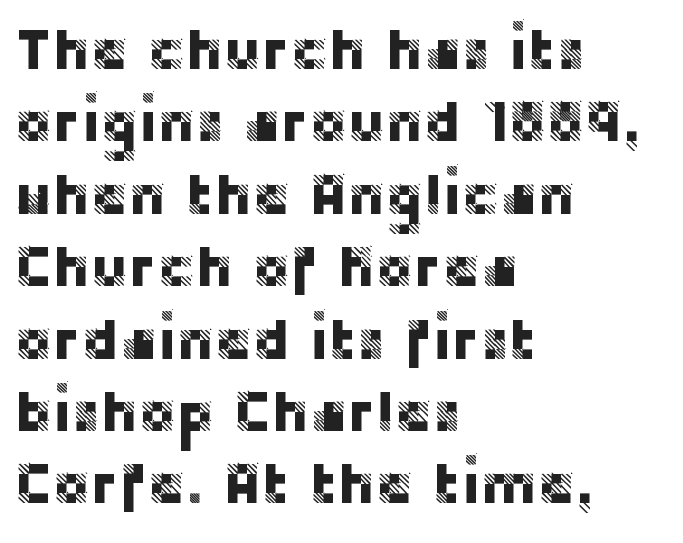
{"serif": "no", "italic": "no", "width": "normal", "stroke_contrast": "low", "x_height": "large", "monospaced": "no", "underline": "no", "align": "left", "line_spacing": "normal", "line_spacing_ratio": 1.27, "letter_spacing": "normal", "letter_spacing_em": 0.0, "glyph_px": 57}
